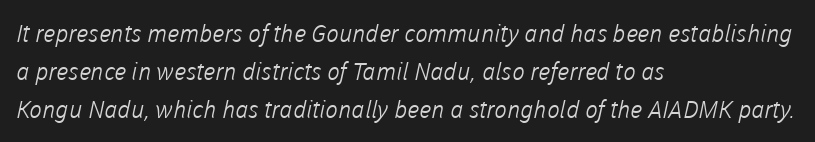
The space beneath each line is pristine and unruled. A normal amount of white space separates one row of letters from the next. Stem width sits at or under what a default text font uses. Alignment: flush left. Tracking here is standard; glyphs follow each other at the usual distance.
